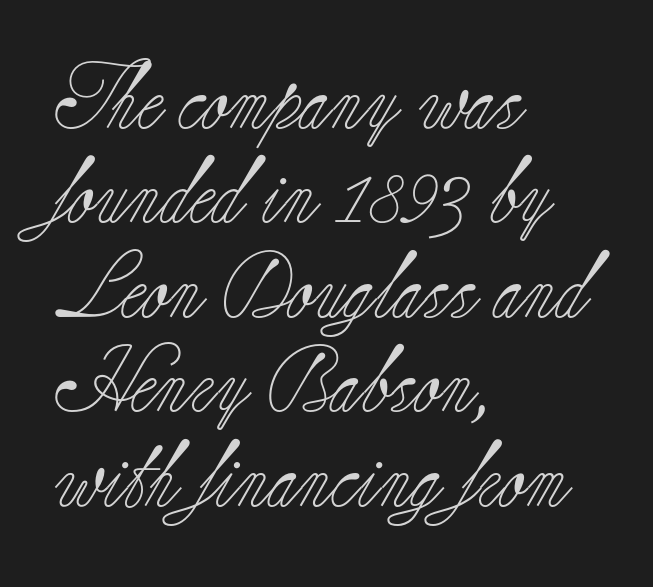
The image shows 66 px light serif type; set left-aligned, normal line spacing (1.43x), normal letter spacing, not underlined; low stroke contrast and a small x-height.
